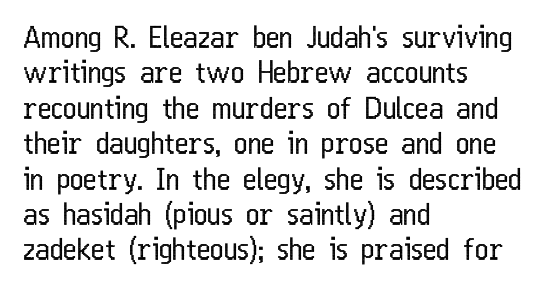
Where is the straight margin? On the left. Check where the strokes stop: nothing finishes them off — pure sans. Quick note: underline off. The gaps between neighbouring characters are ordinary and unremarkable.
